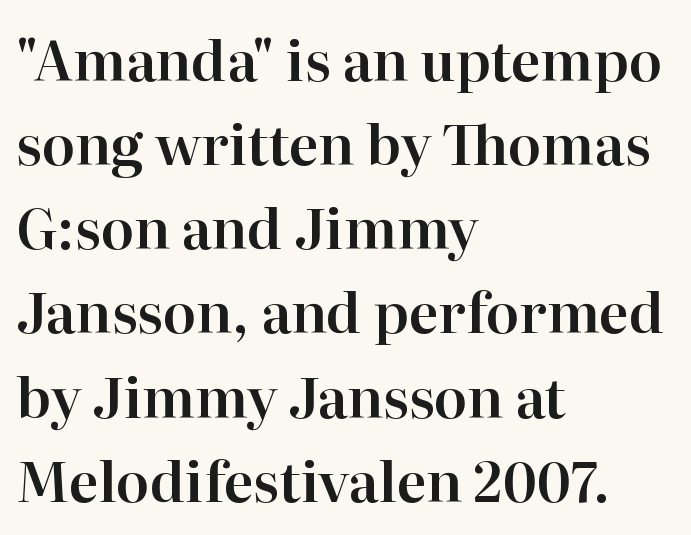
Every row of glyphs begins at an identical x-position on the left. Quick note: interline space is typical. Regarding serifs, this sample has them. Only glyphs here, with clear space below each row. In terms of posture, this sample is upright. The gaps between neighbouring characters are ordinary and unremarkable.
